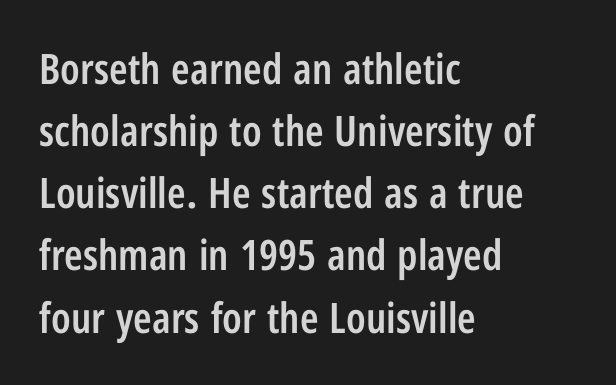
{"serif": "no", "italic": "no", "bold": "semi", "weight": "semibold", "width": "condensed", "stroke_contrast": "low", "x_height": "medium", "monospaced": "no", "underline": "no", "align": "left", "line_spacing": "normal", "line_spacing_ratio": 1.48, "letter_spacing": "normal", "letter_spacing_em": 0.0, "glyph_px": 42}
